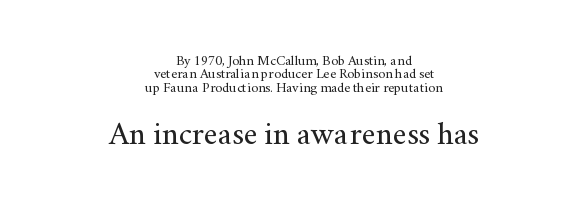
The image shows 32 px regular-weight serif type, upright; set centered, tight line spacing (0.96x), normal letter spacing, not underlined; the second (bottom) block is 2.29x larger; medium stroke contrast and a small x-height.
